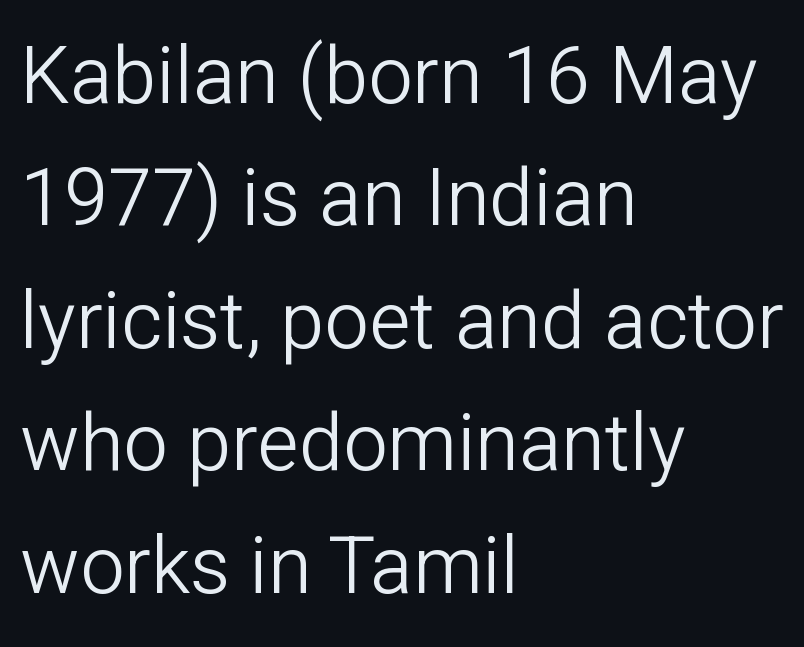
The font sits on the lighter half of the weight spectrum, regular included. The typography opts for an upright posture over an oblique one. All the whitespace from short lines collects on the right. Anything drawn beneath the words? Only blank space.
